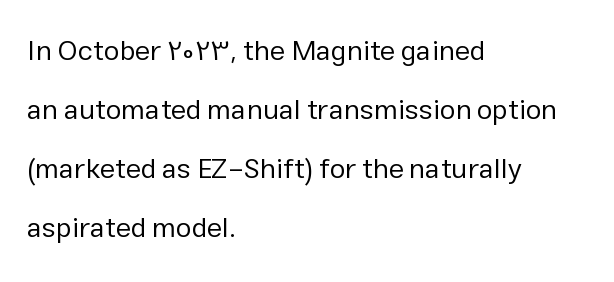
The image shows 28 px regular-weight sans-serif type, upright; set left-aligned, loose line spacing (2.11x), normal letter spacing, not underlined; low stroke contrast and a medium x-height.
